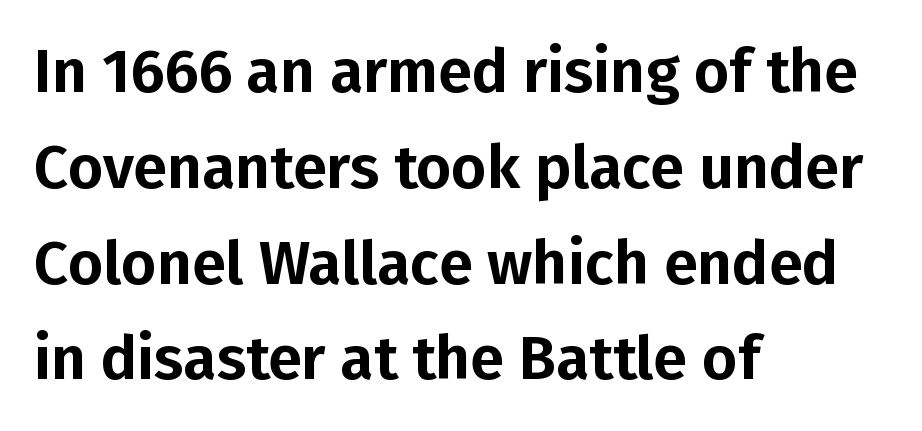
Has an underline been added? It has not. The rendering keeps characters at their native spacing. Notice how descenders clear the ascenders below comfortably — that's standard leading. I'd call this a sans setting — the letters go barefoot.
